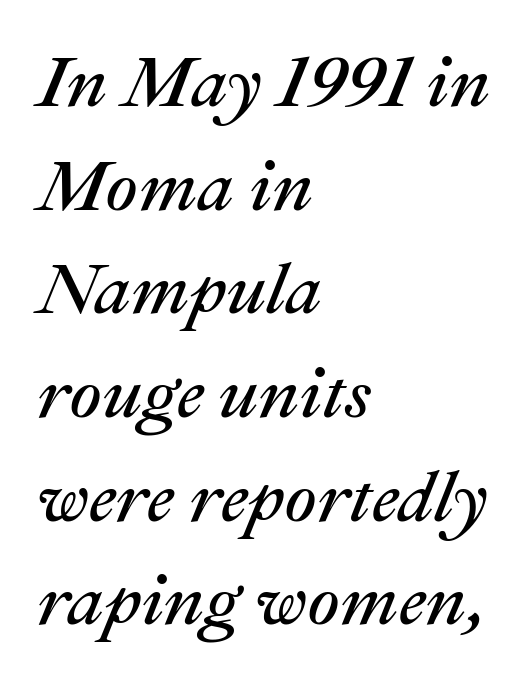
The image shows 72 px regular-weight type, italic (leaning right); set left-aligned, normal line spacing (1.44x), normal letter spacing, not underlined; medium stroke contrast and a medium x-height.
